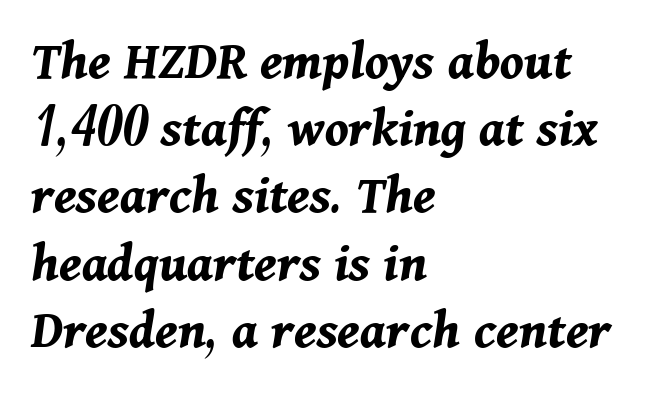
{"italic": "yes", "lean": "right", "slant_degrees": 11, "bold": "yes", "weight": "bold", "width": "normal", "stroke_contrast": "medium", "x_height": "medium", "monospaced": "no", "underline": "no", "align": "left", "line_spacing_ratio": 1.2, "letter_spacing": "normal", "letter_spacing_em": 0.0, "glyph_px": 56}
